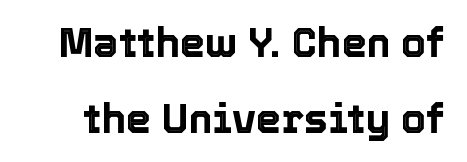
{"italic": "no", "width": "normal", "x_height": "medium", "monospaced": "no", "underline": "no", "line_spacing": "loose", "line_spacing_ratio": 1.9, "letter_spacing": "normal", "letter_spacing_em": 0.0, "glyph_px": 40}
